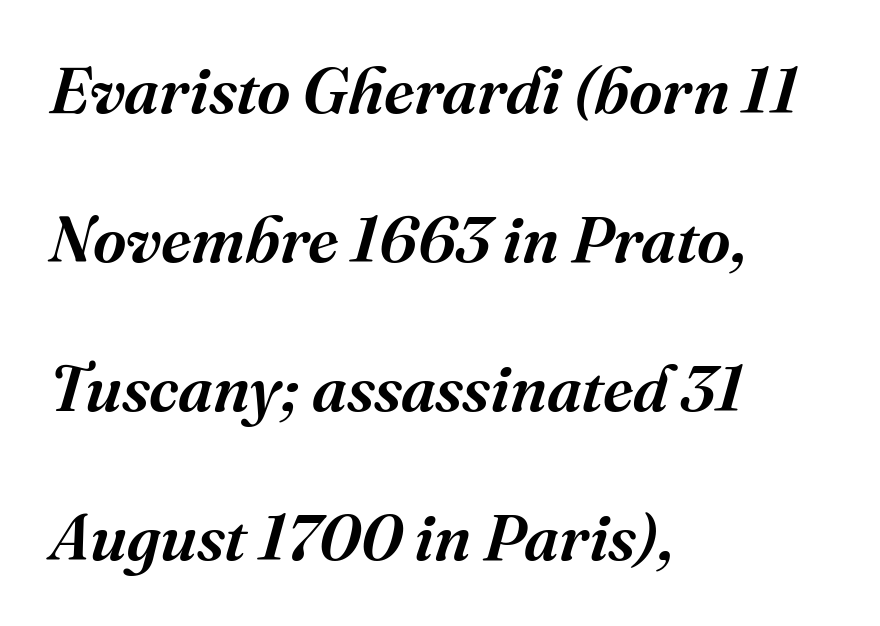
Q: Is the text italic (slanted)? A: Yes, it leans right by about 16 degrees.
Q: Is the typeface a serif or a sans-serif typeface? A: Serif.
Q: Is the text underlined? A: No.
Q: How is the paragraph aligned? A: Left-aligned.
Q: Is the spacing between letters normal or unusually wide? A: Normal.
Q: Is the spacing between lines tight, normal or loose? A: Loose.
Q: Width (condensed, normal, or wide)? A: Normal.
Q: Stroke contrast? A: Medium.
Q: x-height? A: Medium.
Q: Monospaced? A: No.
